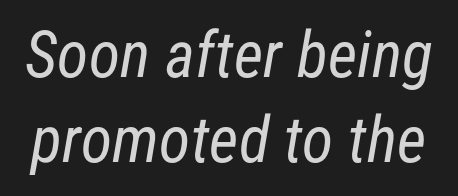
{"serif": "no", "bold": "no", "weight": "regular", "width": "condensed", "stroke_contrast": "low", "x_height": "medium", "monospaced": "no", "underline": "no", "line_spacing": "normal", "line_spacing_ratio": 1.33, "letter_spacing": "normal", "letter_spacing_em": 0.0, "glyph_px": 64}
